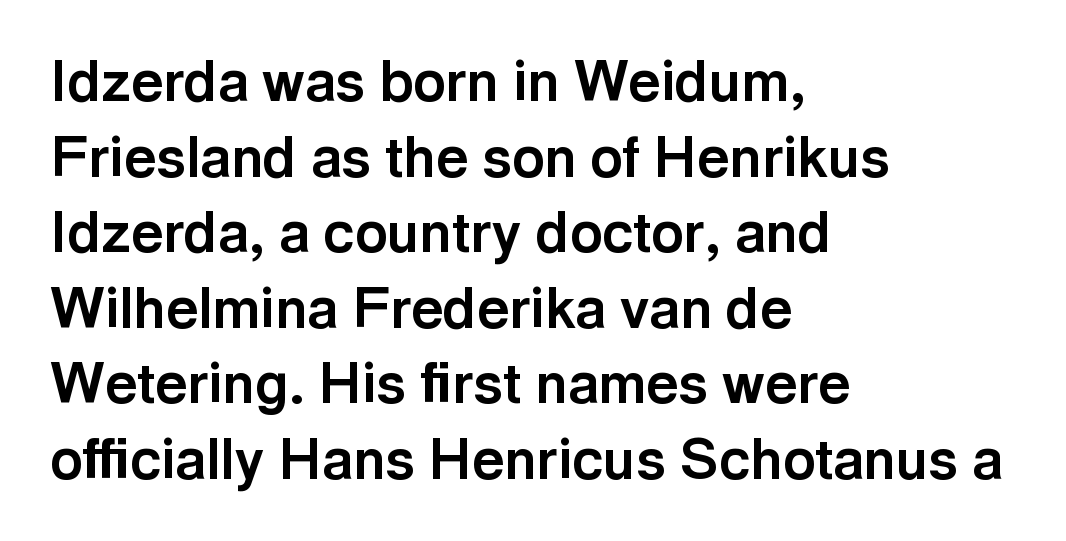
The image shows 56 px bold sans-serif type, upright; set left-aligned, normal line spacing (1.35x), normal letter spacing, not underlined; a medium x-height.
